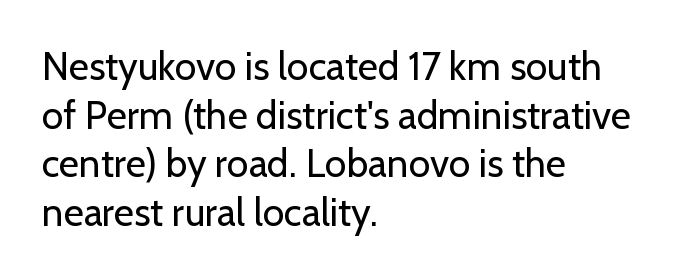
The image shows 39 px regular-weight sans-serif type, upright; set left-aligned, normal line spacing (1.25x), normal letter spacing, not underlined; low stroke contrast and a medium x-height.
